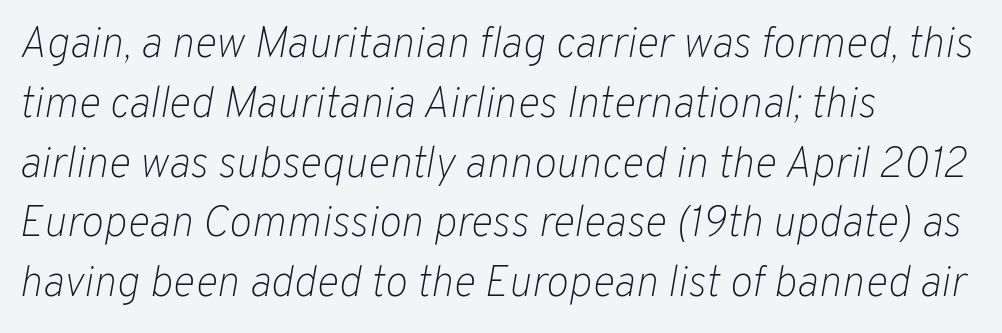
Q: Is the text bold? A: No.
Q: Is the text italic (slanted)? A: Yes, it leans right by about 10 degrees.
Q: Is the text underlined? A: No.
Q: How is the paragraph aligned? A: Left-aligned.
Q: Is the spacing between letters normal or unusually wide? A: Normal.
Q: Is the spacing between lines tight, normal or loose? A: Normal.
Q: Width (condensed, normal, or wide)? A: Normal.
Q: Stroke contrast? A: Low.
Q: x-height? A: Medium.
Q: Monospaced? A: No.
